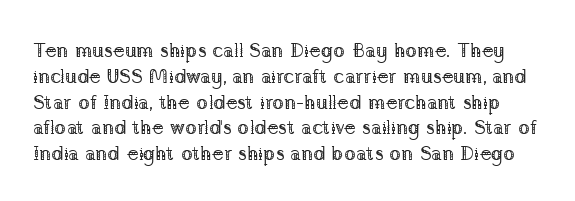
No heavy texture on the line: the type isn't bold. Normally led — the rows are evenly, conventionally spaced. Every stem runs plumb, perpendicular to the baseline. In terms of letterspacing, this is plain default setting. Decoration check: the copy has no underline.
